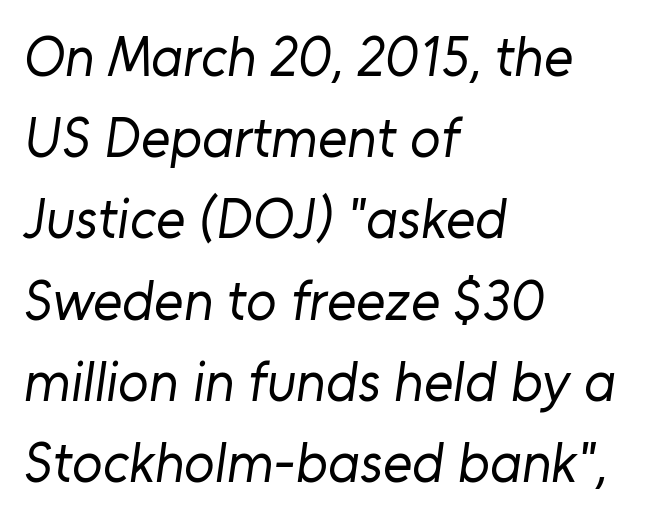
{"serif": "no", "bold": "no", "weight": "regular", "width": "normal", "stroke_contrast": "low", "x_height": "medium", "monospaced": "no", "underline": "no", "align": "left", "line_spacing": "normal", "line_spacing_ratio": 1.45, "letter_spacing": "normal", "letter_spacing_em": 0.0, "glyph_px": 56}
